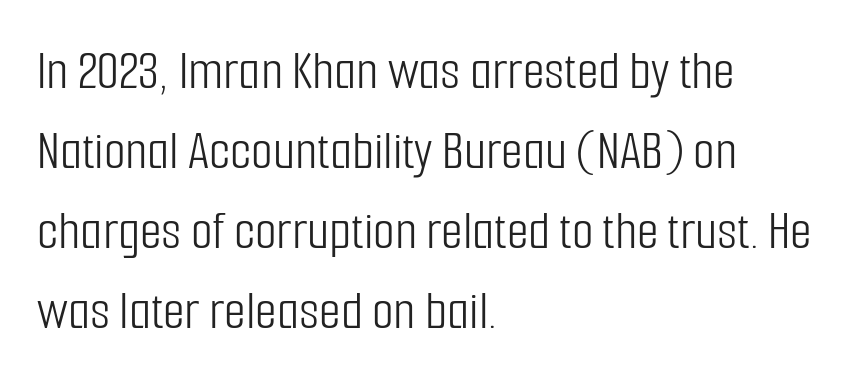
The image shows 56 px light, condensed sans-serif type, upright; set left-aligned, normal line spacing (1.43x), normal letter spacing, not underlined; low stroke contrast and a medium x-height.
